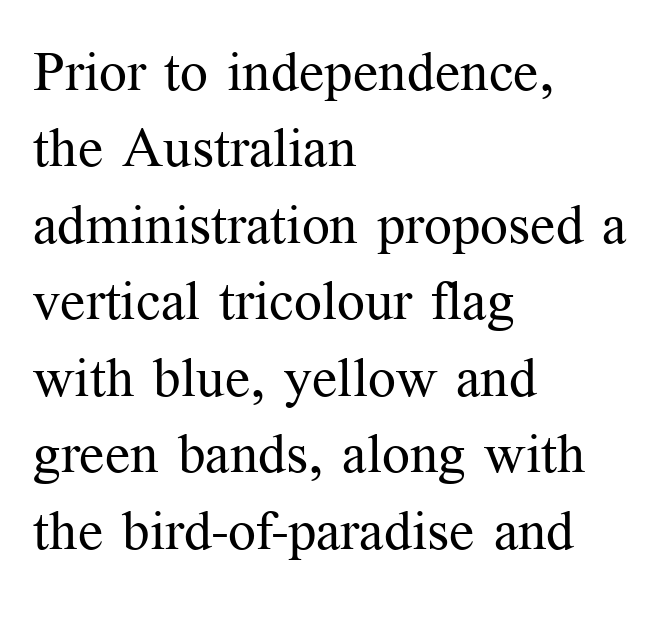
{"serif": "yes", "italic": "no", "bold": "no", "weight": "regular", "width": "normal", "stroke_contrast": "medium", "x_height": "medium", "monospaced": "no", "underline": "no", "align": "left", "line_spacing": "normal", "line_spacing_ratio": 1.39, "letter_spacing": "normal", "letter_spacing_em": 0.0, "glyph_px": 55}
